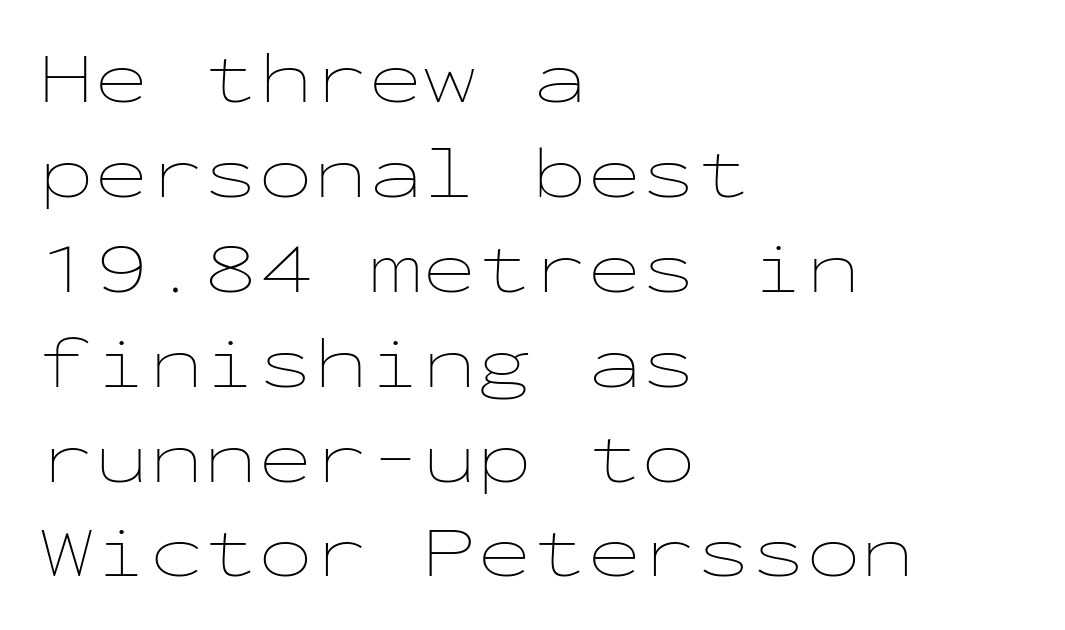
The rendering anchors every line to the left-hand side. The baseline area is clear. The rendering uses typewriter-style spacing with identical character cells. The designer left line spacing at the default. This is the regular roman posture of the typeface. The letters sit at their default tracking, neither squeezed nor spread.
